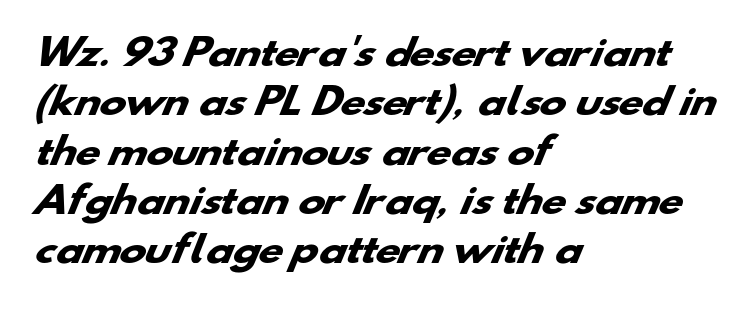
{"serif": "no", "bold": "yes", "weight": "heavy", "width": "wide", "stroke_contrast": "low", "x_height": "small", "monospaced": "no", "underline": "no", "align": "left", "line_spacing": "normal", "line_spacing_ratio": 1.37, "letter_spacing": "normal", "letter_spacing_em": 0.0, "glyph_px": 36}
